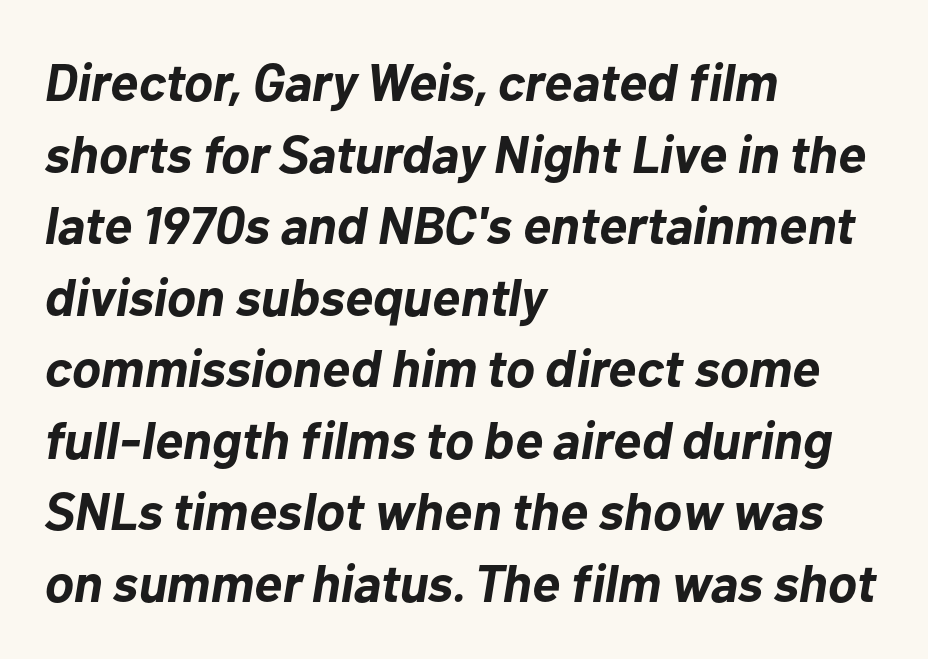
Q: Is the text bold? A: Yes.
Q: Is the text italic (slanted)? A: Yes, it leans right by about 10 degrees.
Q: Is the text underlined? A: No.
Q: How is the paragraph aligned? A: Left-aligned.
Q: Is the spacing between letters normal or unusually wide? A: Normal.
Q: Is the spacing between lines tight, normal or loose? A: Normal.
Q: Width (condensed, normal, or wide)? A: Normal.
Q: Stroke contrast? A: Low.
Q: x-height? A: Medium.
Q: Monospaced? A: No.
